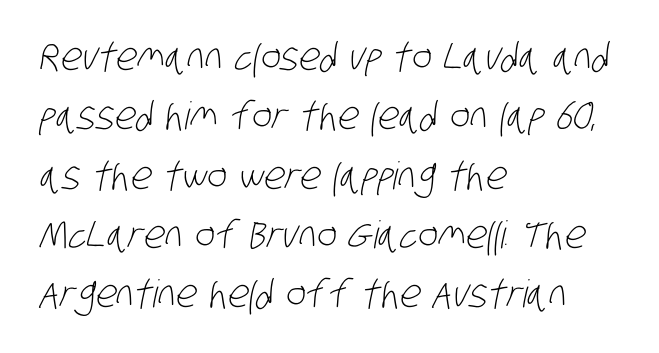
Stroke thickness stays within the range of a standard reading face or lighter. Serif or sans? Sans — the stroke terminals are bare. The ragged edge is on the right, which tells us the setting is flush left. Do the characters align in a grid? No, the font is proportional. Notice how descenders clear the ascenders below comfortably — that's standard leading.
